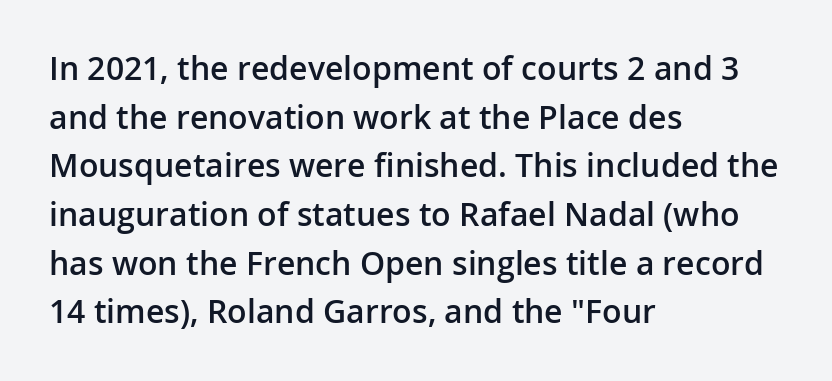
{"serif": "no", "italic": "no", "bold": "semi", "weight": "semibold", "width": "normal", "stroke_contrast": "low", "x_height": "medium", "monospaced": "no", "underline": "no", "align": "left", "line_spacing": "normal", "line_spacing_ratio": 1.52, "letter_spacing": "normal", "letter_spacing_em": 0.0, "glyph_px": 32}
